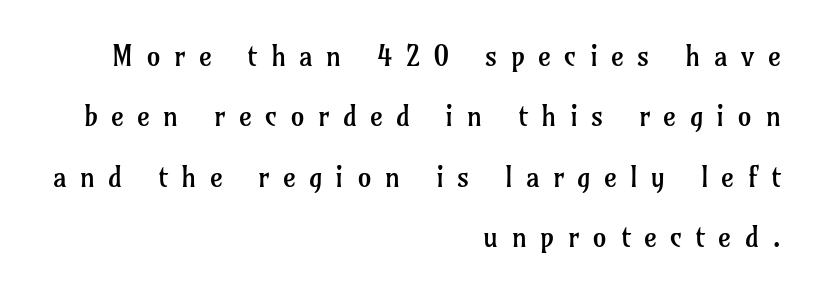
The font's upright variant was chosen for this text. Underlining? Definitely not there. Spacing verdict: proportional, widths tailored to each character. Between one letter and the next there's a generous, obvious gap. Right-aligned paragraph, ragged on the left. No chunkiness to these letters — they're not bold.
